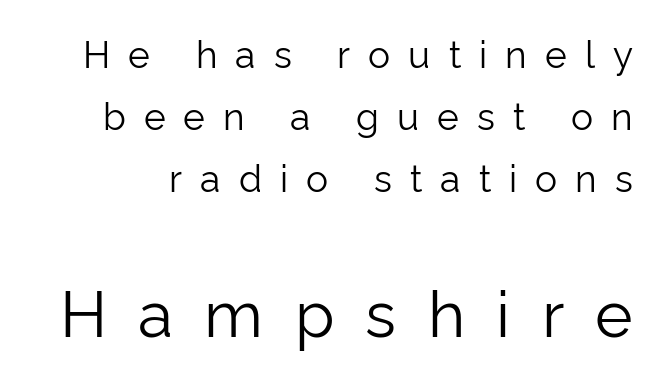
Q: Is the text bold? A: No.
Q: Is the text italic (slanted)? A: No, it is upright.
Q: Is the typeface a serif or a sans-serif typeface? A: Sans-serif.
Q: Is the text underlined? A: No.
Q: Is the spacing between letters normal or unusually wide? A: Unusually wide.
Q: Is the spacing between lines tight, normal or loose? A: Normal.
Q: Which block of text is set in a larger size, the first (top) or the second (bottom)? A: The second (bottom) one.
Q: Width (condensed, normal, or wide)? A: Normal.
Q: Stroke contrast? A: Low.
Q: x-height? A: Medium.
Q: Monospaced? A: No.
